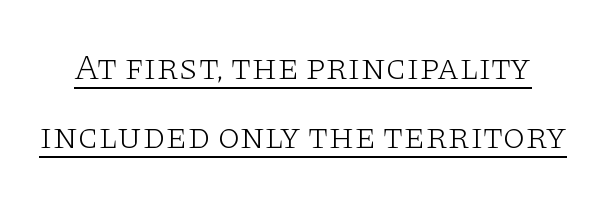
{"serif": "yes", "italic": "no", "bold": "no", "weight": "light", "width": "wide", "stroke_contrast": "low", "x_height": "large", "monospaced": "no", "underline": "yes", "line_spacing": "loose", "line_spacing_ratio": 1.93, "letter_spacing": "normal", "letter_spacing_em": 0.0, "glyph_px": 36}
